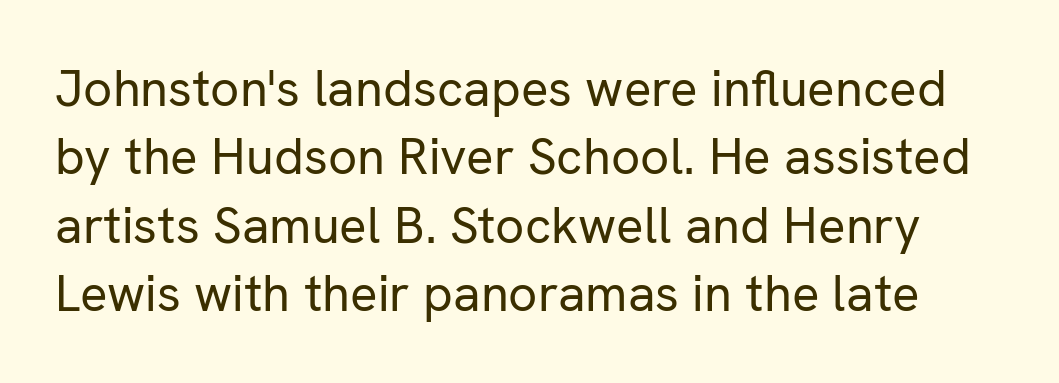
{"serif": "no", "italic": "no", "bold": "no", "weight": "regular", "width": "normal", "stroke_contrast": "low", "x_height": "medium", "monospaced": "no", "underline": "no", "line_spacing": "normal", "line_spacing_ratio": 1.34, "letter_spacing": "normal", "letter_spacing_em": 0.0, "glyph_px": 51}
